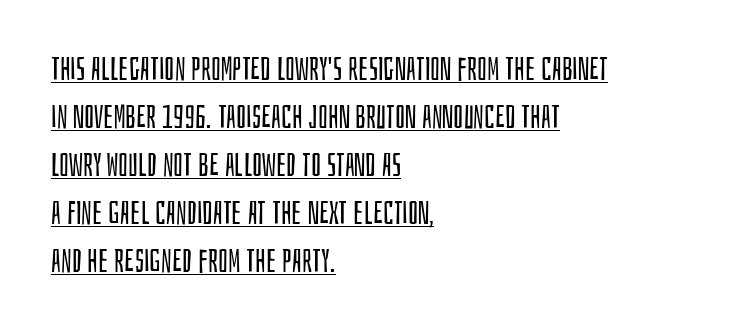
The rendering uses natural spacing where letterforms have individual widths. Which margin do the lines hug? The left one — the right edge is uneven. The block of text has a typical density, with ordinary space between rows. Serif or sans? Sans — the stroke terminals are bare.
